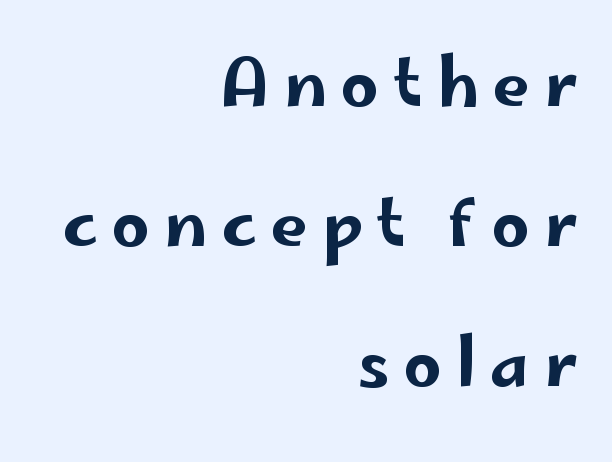
Q: Is the text italic (slanted)? A: No, it is upright.
Q: Is the typeface a serif or a sans-serif typeface? A: Sans-serif.
Q: Is the text underlined? A: No.
Q: How is the paragraph aligned? A: Right-aligned.
Q: Is the spacing between letters normal or unusually wide? A: Unusually wide.
Q: Is the spacing between lines tight, normal or loose? A: Loose.
Q: Width (condensed, normal, or wide)? A: Wide.
Q: Stroke contrast? A: Low.
Q: x-height? A: Small.
Q: Monospaced? A: No.
